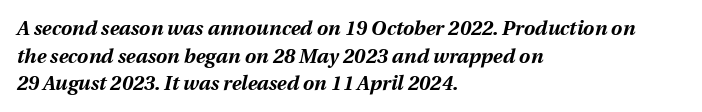
Q: Is the text bold? A: Yes.
Q: Is the text italic (slanted)? A: Yes, it leans right by about 12 degrees.
Q: Is the text underlined? A: No.
Q: How is the paragraph aligned? A: Left-aligned.
Q: Is the spacing between letters normal or unusually wide? A: Normal.
Q: Is the spacing between lines tight, normal or loose? A: Normal.
